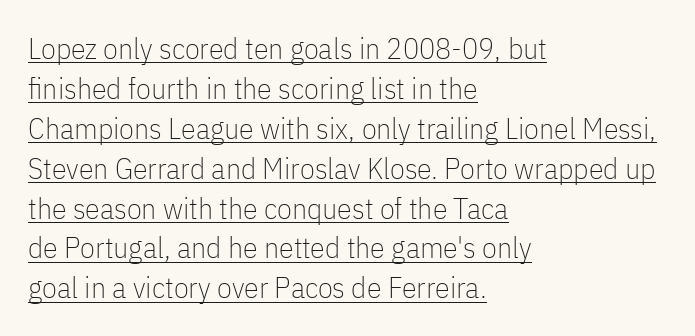
Vertical spacing — default. Letterform terminals end flat and unadorned throughout the passage. One-word summary of the alignment: left. Quick note: not italic, upright. Heft: none added — not bold.
